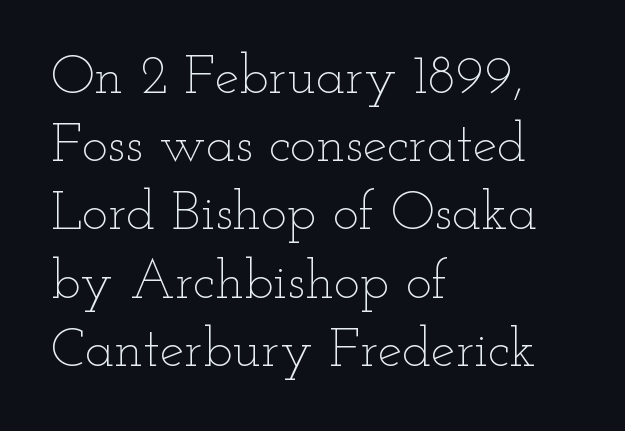
The image shows 55 px thin, wide type, upright; set left-aligned, line spacing 1.24x, normal letter spacing, not underlined; low stroke contrast and a small x-height.
